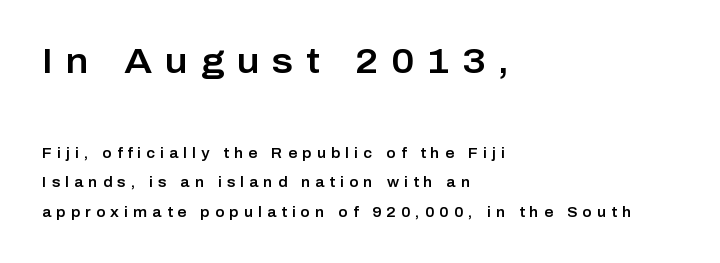
{"serif": "no", "italic": "no", "width": "normal", "stroke_contrast": "low", "x_height": "medium", "monospaced": "no", "underline": "no", "align": "left", "line_spacing": "loose", "line_spacing_ratio": 2.13, "letter_spacing": "wide", "letter_spacing_em": 0.37, "larger_block": "first", "size_ratio": 2.5, "glyph_px": 35}
